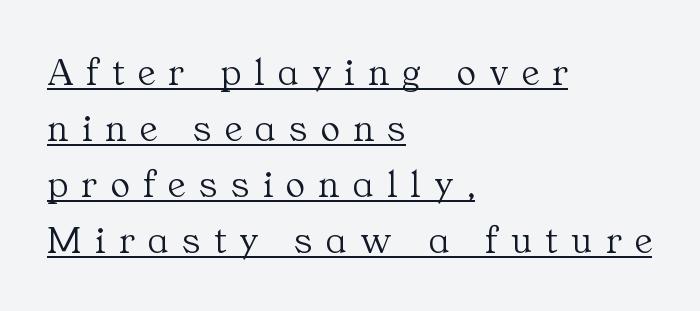
Note the varied advance widths — an 'i' is clearly narrower than an 'm'. Ink coverage per letter is moderate at most. Old-style or modern, the face here clearly has serifs. The rendering anchors every line to the left-hand side. Reading down the column, the eye jumps a familiar distance to each next line.
